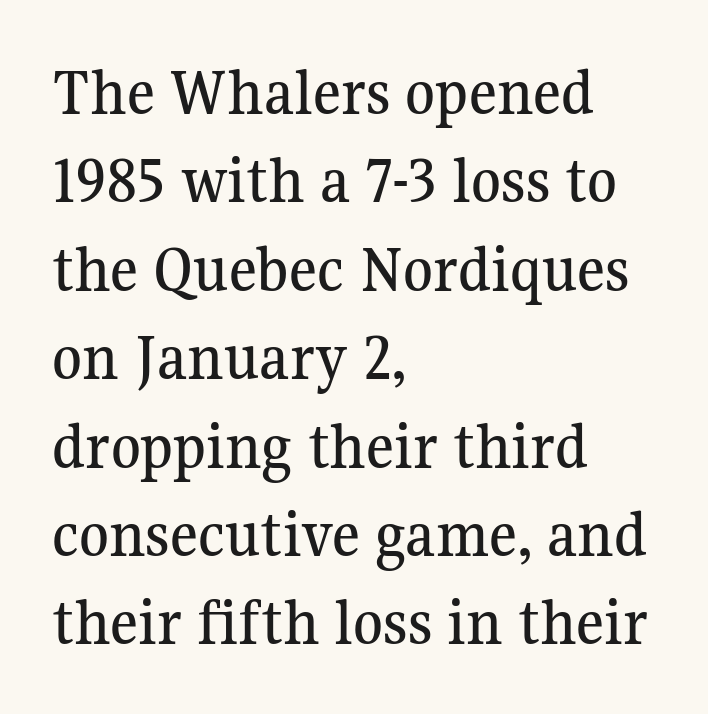
{"serif": "yes", "italic": "no", "width": "normal", "stroke_contrast": "medium", "x_height": "medium", "monospaced": "no", "underline": "no", "align": "left", "line_spacing": "normal", "line_spacing_ratio": 1.3, "letter_spacing": "normal", "letter_spacing_em": 0.0, "glyph_px": 68}
